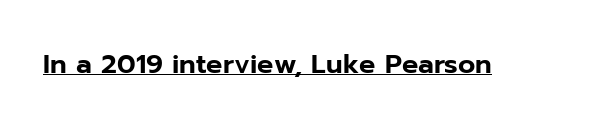
Q: Is the text italic (slanted)? A: No, it is upright.
Q: Is the text underlined? A: Yes.
Q: Is the spacing between letters normal or unusually wide? A: Normal.
